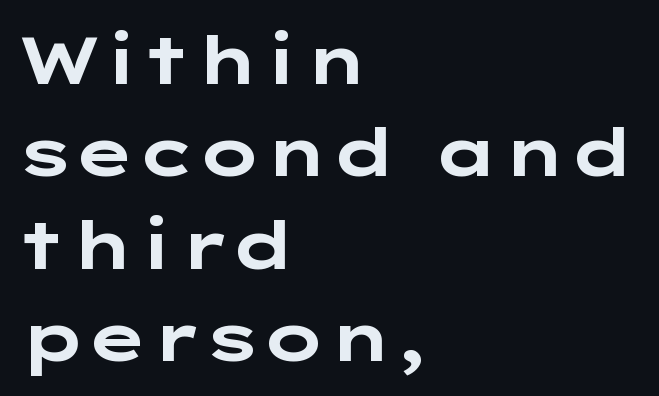
I'd call this a sans setting — the letters go barefoot. Leftover space on each line is placed entirely after the last word. Regarding leading, the lines here are spaced in the standard way. Rendered with straight, roman letterforms. Nobody drew a line under any word here. The rendering keeps characters at their native spacing.
